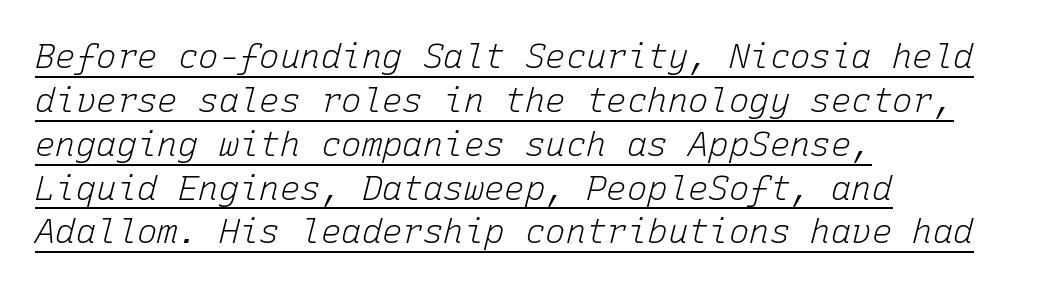
Q: Is the text bold? A: No.
Q: Is the text italic (slanted)? A: Yes, it leans right by about 15 degrees.
Q: Is the text underlined? A: Yes.
Q: How is the paragraph aligned? A: Left-aligned.
Q: Is the spacing between letters normal or unusually wide? A: Normal.
Q: Is the spacing between lines tight, normal or loose? A: Normal.
Q: Width (condensed, normal, or wide)? A: Normal.
Q: Stroke contrast? A: Low.
Q: x-height? A: Medium.
Q: Monospaced? A: Yes.
